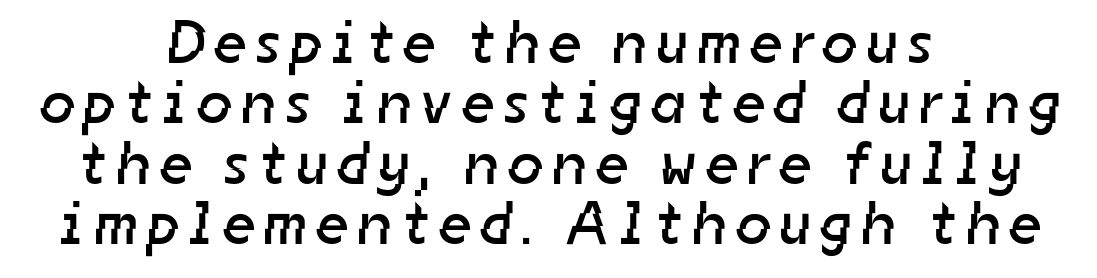
These lines are composed in type without serifs. Underlining? Definitely not there. Stems and bowls with no extra thickness — not bold. This sample has the flowing, uneven cadence of proportional lettering. Vertical spacing — tight. Centered paragraph, ragged on both sides.
